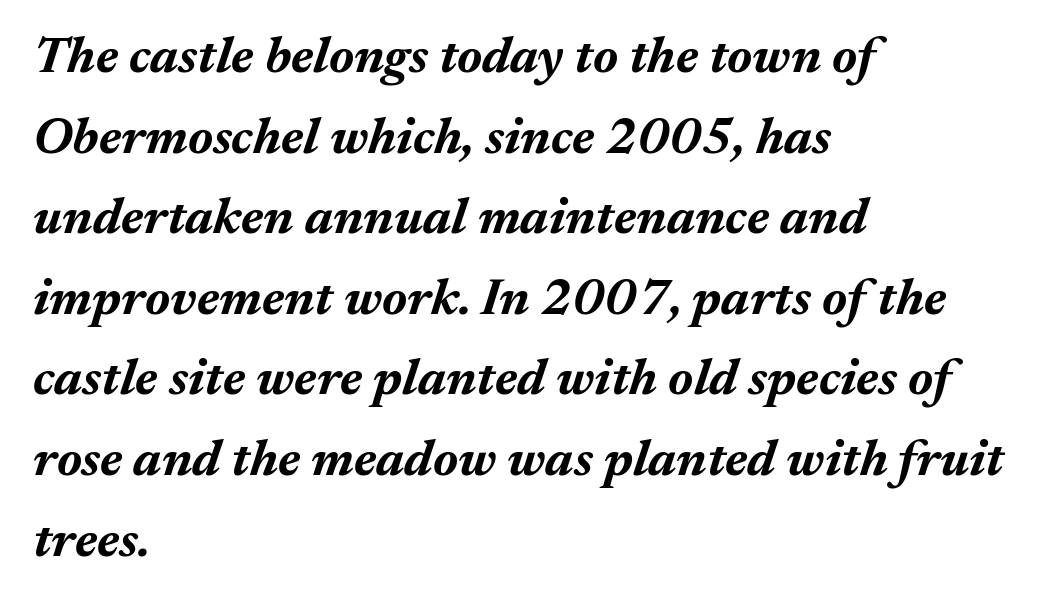
The image shows 52 px bold type, italic (leaning right); set left-aligned, normal line spacing (1.55x), normal letter spacing, not underlined; medium stroke contrast and a medium x-height.
